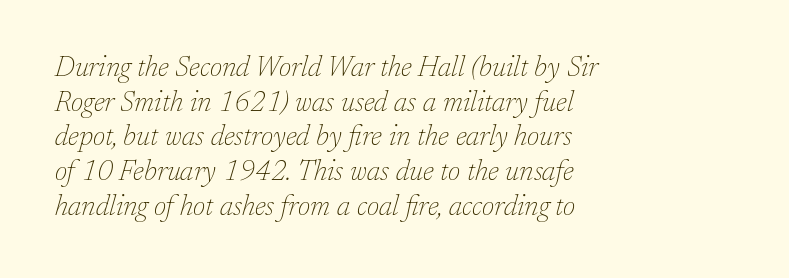
Q: Is the text bold? A: No.
Q: Is the text italic (slanted)? A: Yes, it leans right by about 17 degrees.
Q: Is the typeface a serif or a sans-serif typeface? A: Serif.
Q: Is the text underlined? A: No.
Q: How is the paragraph aligned? A: Left-aligned.
Q: Is the spacing between letters normal or unusually wide? A: Normal.
Q: Width (condensed, normal, or wide)? A: Normal.
Q: Stroke contrast? A: Low.
Q: x-height? A: Medium.
Q: Monospaced? A: No.
